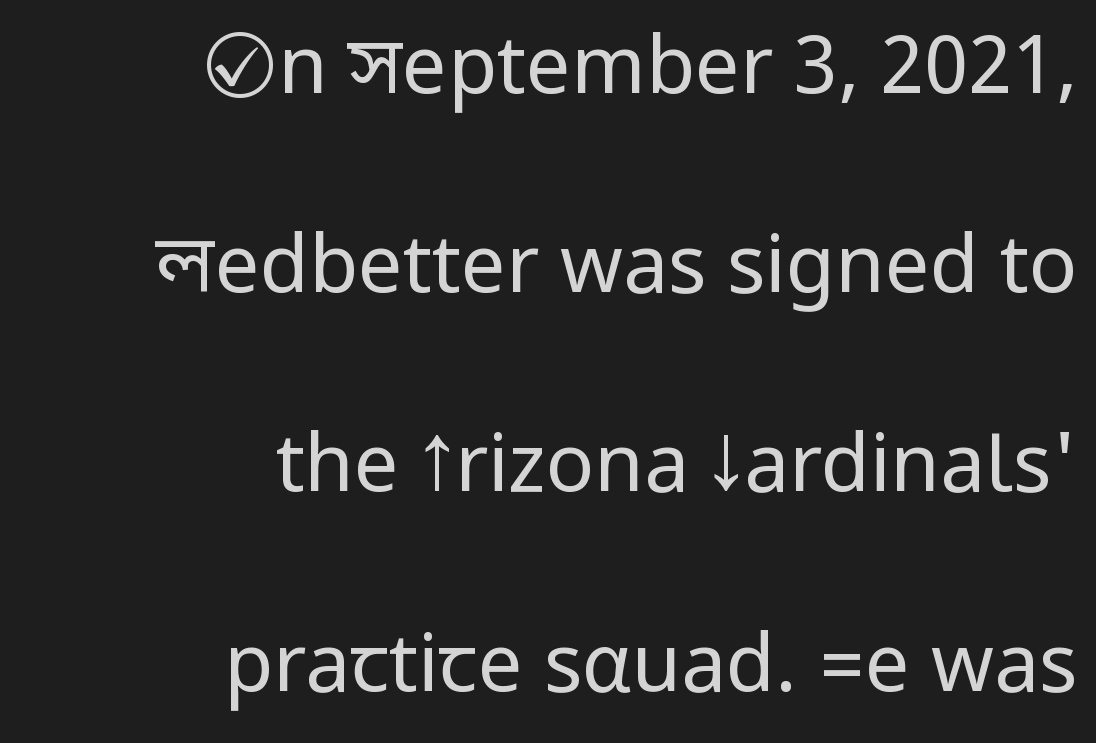
The image shows 80 px regular-weight, condensed sans-serif type, upright; set right-aligned, loose line spacing (2.49x), normal letter spacing, not underlined; low stroke contrast.
